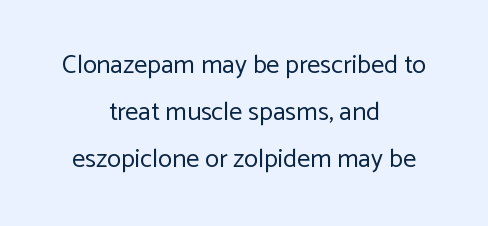
There is no visible air inserted between adjacent glyphs. Has an underline been added? It has not. In CSS terms this would be text-align: center. In terms of posture, this sample is upright.
